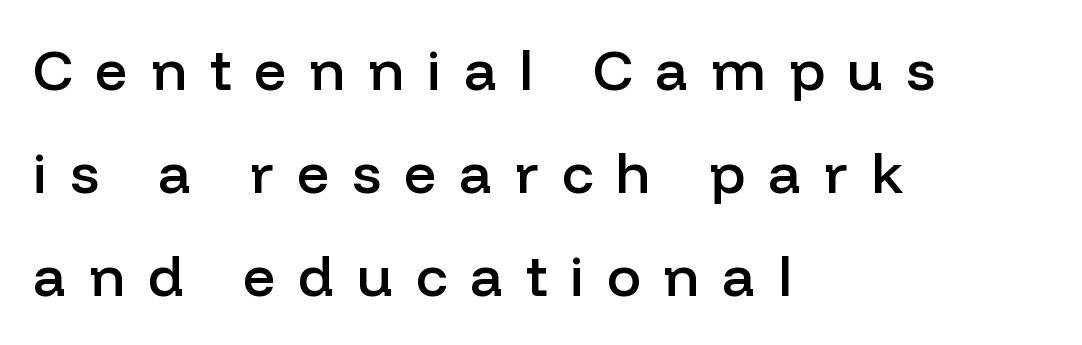
The image shows 57 px semibold sans-serif type, upright; set left-aligned, line spacing 1.81x, unusually wide letter spacing (+0.4 em), not underlined; low stroke contrast and a medium x-height.
